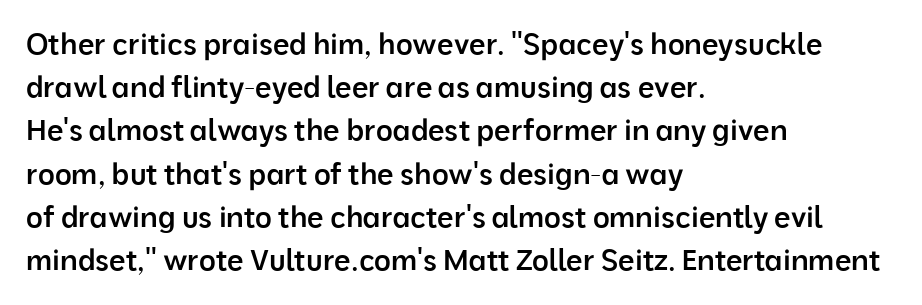
Q: Is the text bold? A: Semi-bold.
Q: Is the text italic (slanted)? A: No, it is upright.
Q: Is the typeface a serif or a sans-serif typeface? A: Sans-serif.
Q: Is the text underlined? A: No.
Q: How is the paragraph aligned? A: Left-aligned.
Q: Is the spacing between letters normal or unusually wide? A: Normal.
Q: Is the spacing between lines tight, normal or loose? A: Normal.
Q: Width (condensed, normal, or wide)? A: Normal.
Q: Stroke contrast? A: Low.
Q: x-height? A: Medium.
Q: Monospaced? A: No.
